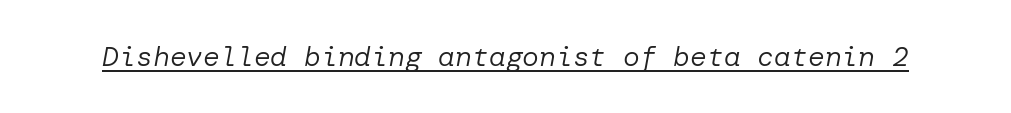
Would a proofreader flag this as italicized? Yes. Does a line run under the words? Yes, clearly. Tracking here is standard; glyphs follow each other at the usual distance. Caption: face not bold, strokes unweighted.
